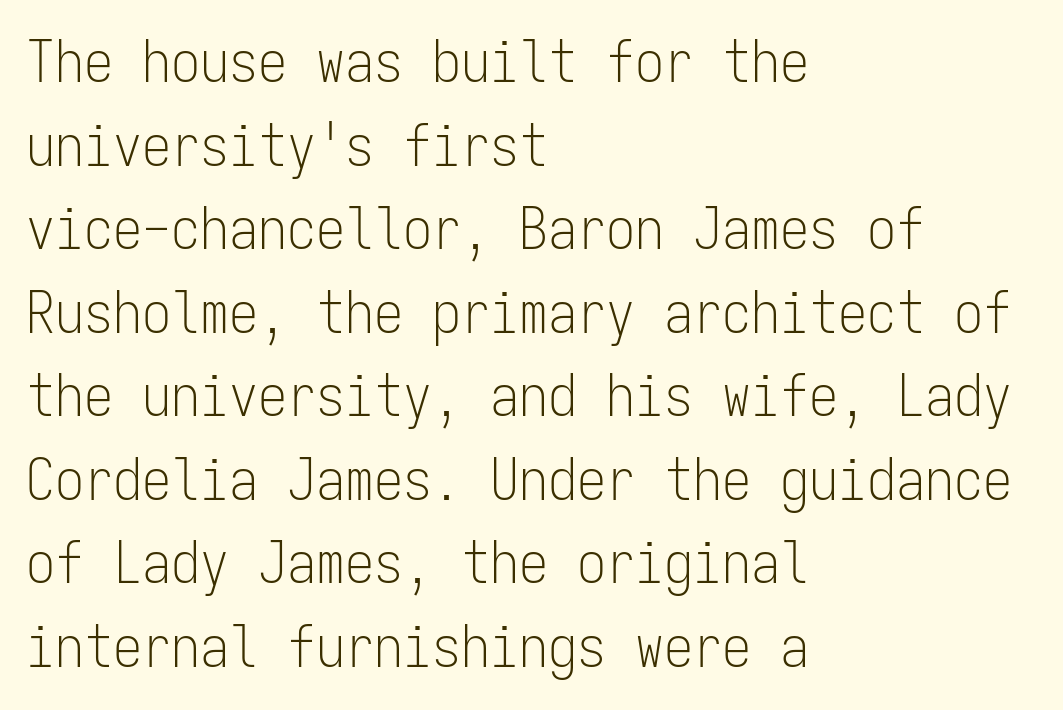
{"serif": "no", "italic": "no", "bold": "no", "weight": "light", "width": "condensed", "stroke_contrast": "low", "x_height": "medium", "monospaced": "yes", "underline": "no", "align": "left", "line_spacing": "normal", "line_spacing_ratio": 1.44, "letter_spacing": "normal", "letter_spacing_em": 0.0, "glyph_px": 58}
